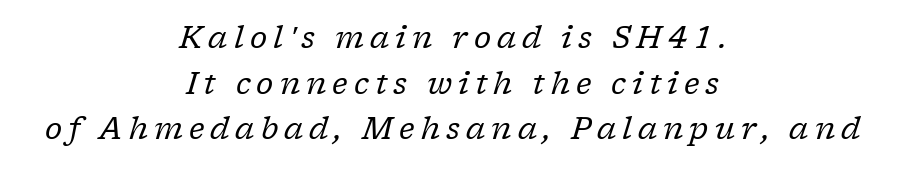
The image shows 30 px regular-weight serif type, italic (leaning right); set centered, normal line spacing (1.52x), unusually wide letter spacing (+0.2 em), not underlined; low stroke contrast and a medium x-height.
